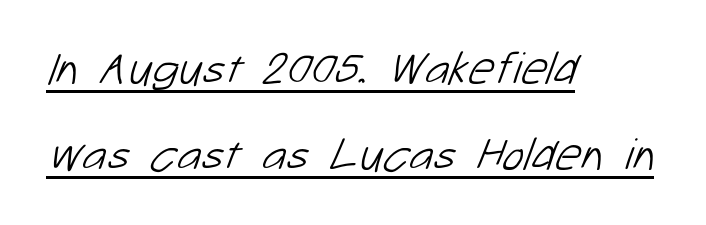
Line starts are locked; line ends wander. This sample uses a sans-serif face. This sample carries an underscore along the baseline area. Between one letter and the next there's only the usual sliver of space.
